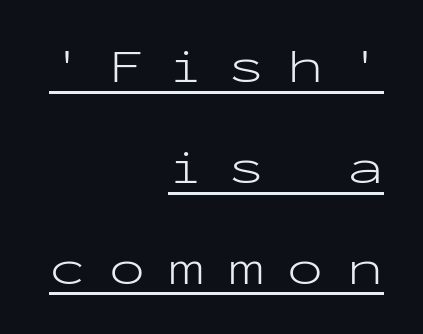
Q: Is the text bold? A: No.
Q: Is the text italic (slanted)? A: No, it is upright.
Q: Is the typeface a serif or a sans-serif typeface? A: Sans-serif.
Q: Is the text underlined? A: Yes.
Q: How is the paragraph aligned? A: Right-aligned.
Q: Is the spacing between letters normal or unusually wide? A: Unusually wide.
Q: Is the spacing between lines tight, normal or loose? A: Loose.
Q: Width (condensed, normal, or wide)? A: Wide.
Q: Stroke contrast? A: Low.
Q: x-height? A: Medium.
Q: Monospaced? A: Yes.
